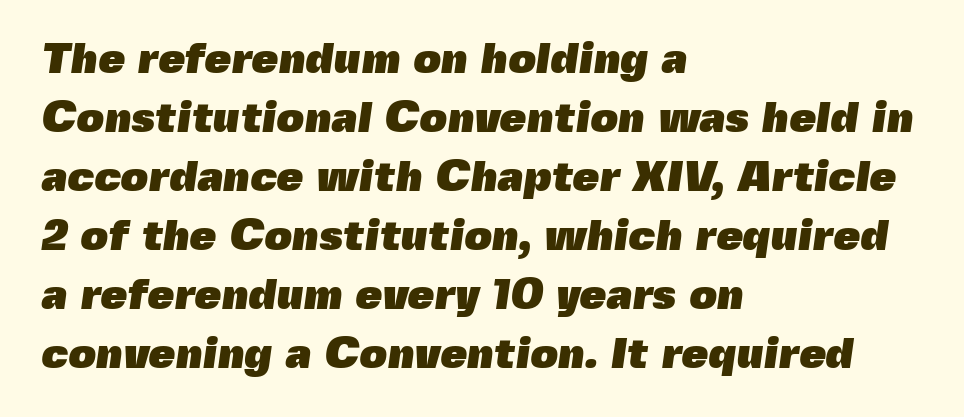
{"serif": "no", "bold": "yes", "weight": "heavy", "width": "normal", "x_height": "medium", "monospaced": "no", "underline": "no", "align": "left", "line_spacing": "normal", "line_spacing_ratio": 1.37, "letter_spacing": "normal", "letter_spacing_em": 0.0, "glyph_px": 43}
